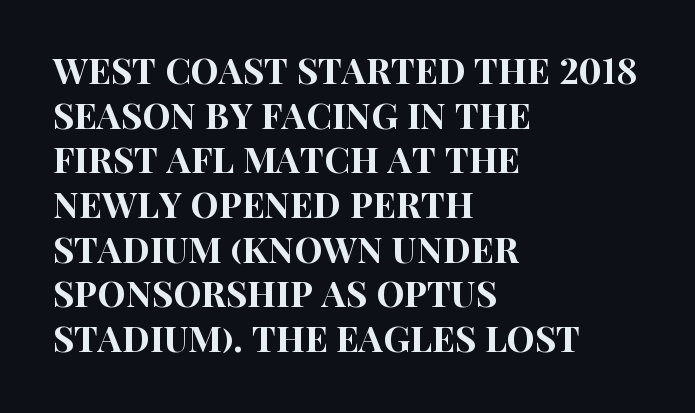
Q: Is the text italic (slanted)? A: No, it is upright.
Q: Is the typeface a serif or a sans-serif typeface? A: Sans-serif.
Q: Is the text underlined? A: No.
Q: How is the paragraph aligned? A: Left-aligned.
Q: Is the spacing between letters normal or unusually wide? A: Normal.
Q: Width (condensed, normal, or wide)? A: Condensed.
Q: Stroke contrast? A: High.
Q: x-height? A: Large.
Q: Monospaced? A: No.
